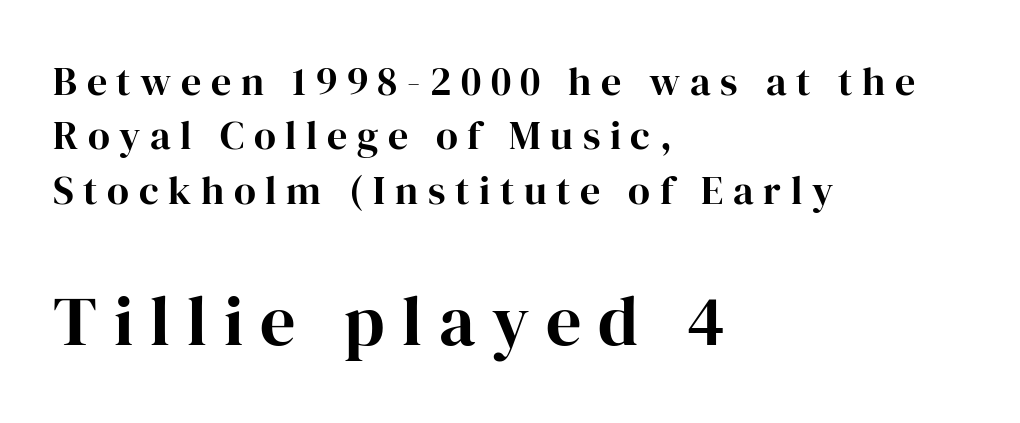
The image shows 70 px bold serif type, upright; set left-aligned, normal line spacing (1.36x), unusually wide letter spacing (+0.24 em), not underlined; the second (bottom) block is 1.75x larger; high stroke contrast and a medium x-height.
